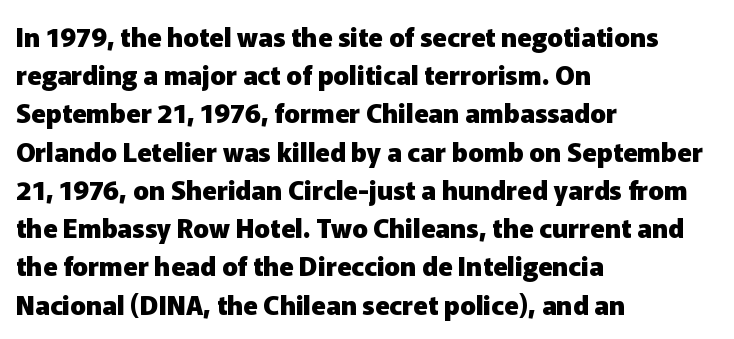
Q: Is the text bold? A: Yes.
Q: Is the text italic (slanted)? A: No, it is upright.
Q: Is the text underlined? A: No.
Q: How is the paragraph aligned? A: Left-aligned.
Q: Is the spacing between letters normal or unusually wide? A: Normal.
Q: Is the spacing between lines tight, normal or loose? A: Normal.
